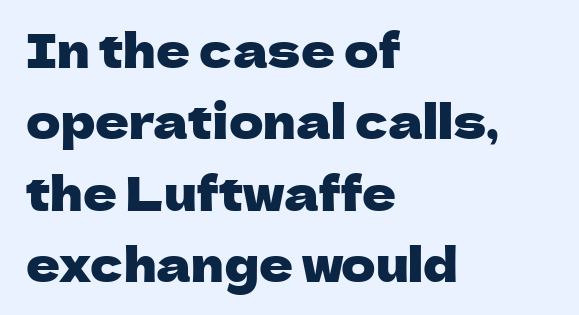
Posture: straight, roman, zero tilt. Reading down the column, the eye jumps a familiar distance to each next line. The compositor pushed each line to the left boundary. Underlining? Definitely not there.
